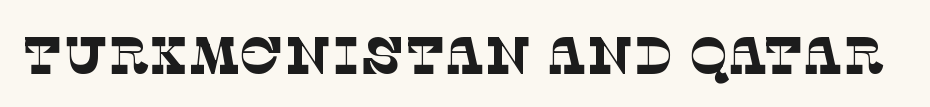
The image shows 52 px thin serif type; set normal letter spacing, not underlined; low stroke contrast and a large x-height.
